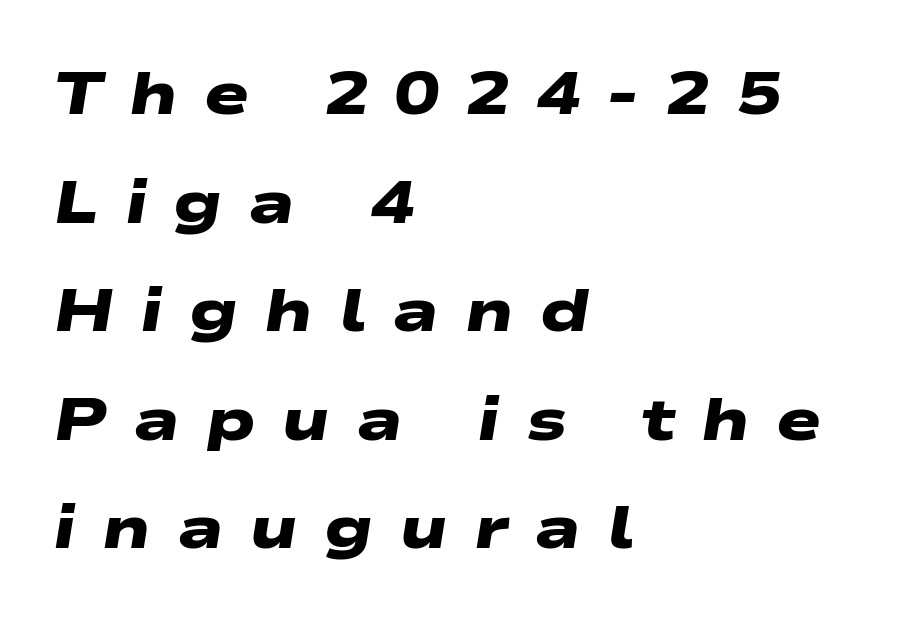
The sample has been set heavy, in full bold. Check where the strokes stop: nothing finishes them off — pure sans. Tracking value appears strongly positive — letters spread wide. This sample is left-justified, so line endings fall wherever the words run out. The passage shown is not underscored anywhere.
